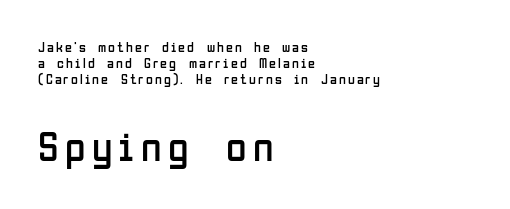
Q: Is the text bold? A: No.
Q: Is the text italic (slanted)? A: No, it is upright.
Q: Is the typeface a serif or a sans-serif typeface? A: Sans-serif.
Q: Is the text underlined? A: No.
Q: How is the paragraph aligned? A: Left-aligned.
Q: Is the spacing between lines tight, normal or loose? A: Tight.
Q: Which block of text is set in a larger size, the first (top) or the second (bottom)? A: The second (bottom) one.
Q: Width (condensed, normal, or wide)? A: Condensed.
Q: Stroke contrast? A: Low.
Q: x-height? A: Medium.
Q: Monospaced? A: No.
